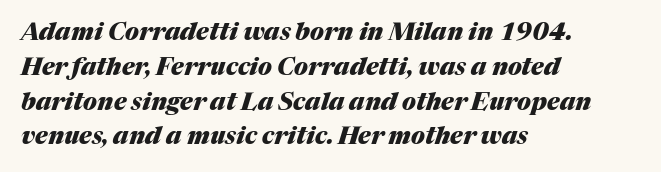
{"italic": "yes", "lean": "right", "slant_degrees": 17, "bold": "yes", "underline": "no", "align": "left", "line_spacing": "normal", "line_spacing_ratio": 1.45, "letter_spacing": "normal", "letter_spacing_em": 0.0, "glyph_px": 24}
